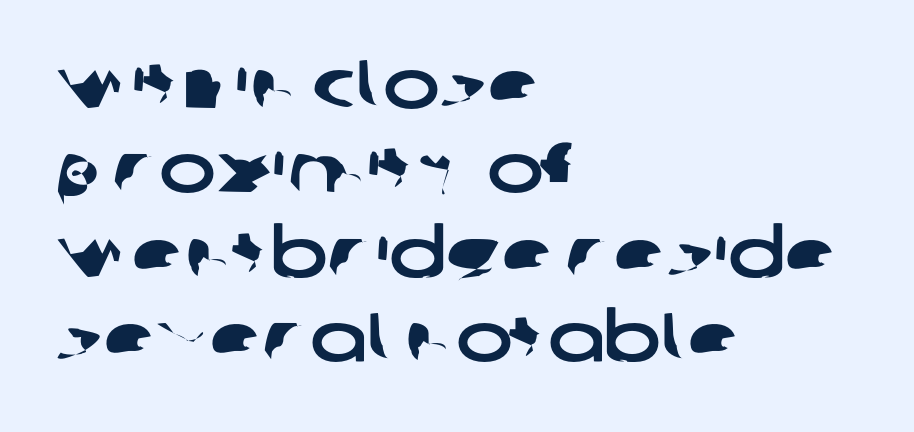
Is the block centered? No — it sits flush against the left margin. Varying glyph widths throughout — classic text-font behaviour. You could call the tracking neutral — neither tight nor loose. Underline: absent.
